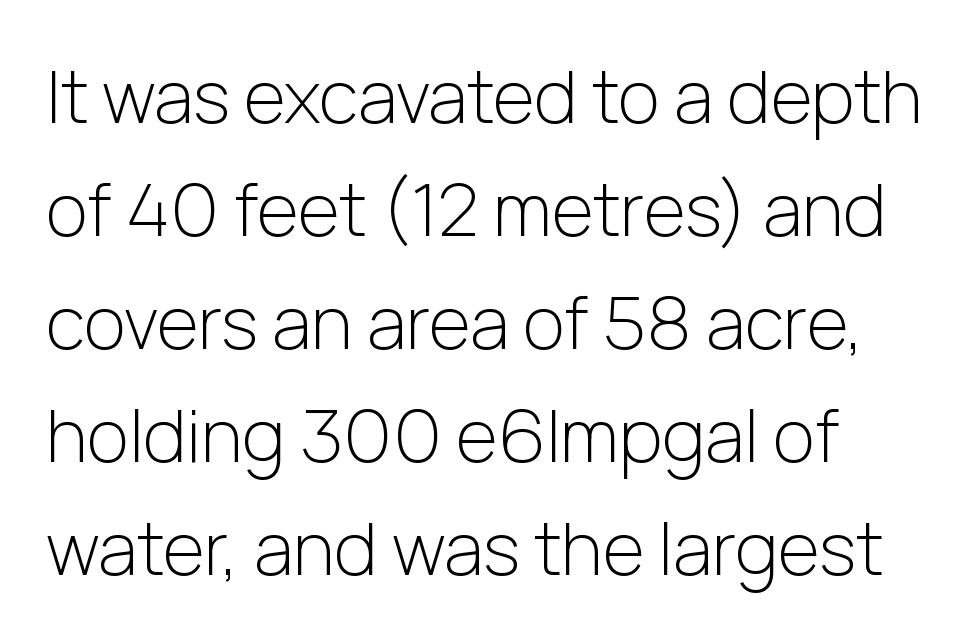
{"serif": "no", "italic": "no", "bold": "no", "weight": "light", "width": "normal", "stroke_contrast": "low", "x_height": "medium", "monospaced": "no", "underline": "no", "line_spacing": "normal", "line_spacing_ratio": 1.57, "letter_spacing": "normal", "letter_spacing_em": 0.0, "glyph_px": 72}
